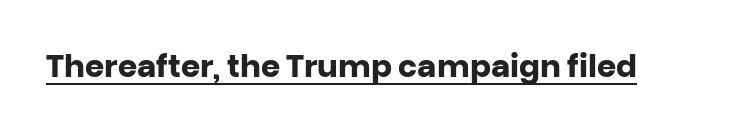
The image shows 31 px heavy sans-serif type, upright; set normal letter spacing, underlined; low stroke contrast and a large x-height.
